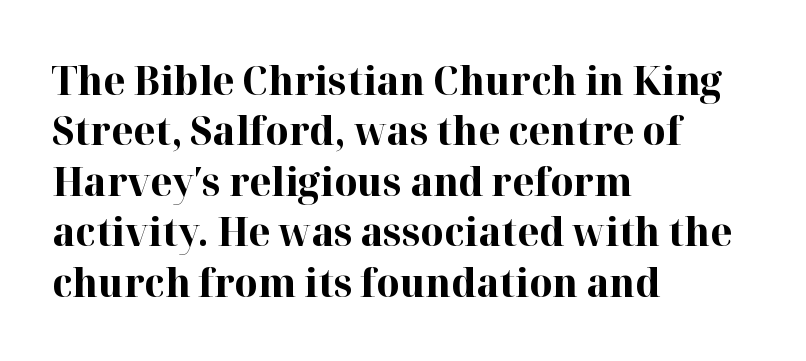
Look at the bottom of the vertical strokes: they flare into serifs here. This rendering features lettering with no underline. It's the straight-up-and-down kind of type. Whoever set this chose a conventional vertical rhythm. Typographic density is high because the face is bold. All the whitespace from short lines collects on the right.
